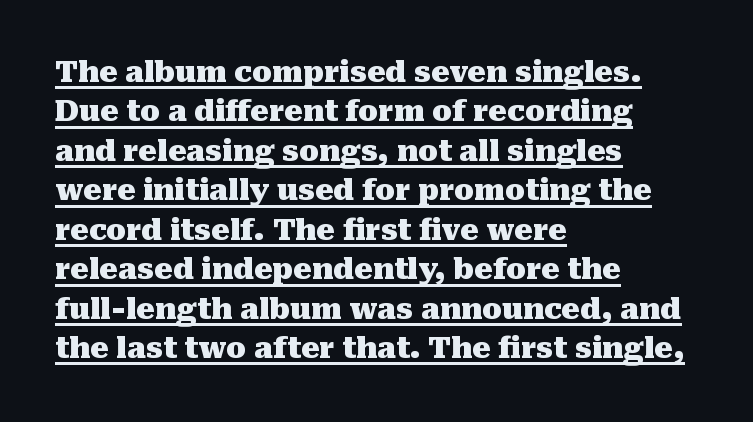
Q: Is the text bold? A: Yes.
Q: Is the text italic (slanted)? A: No, it is upright.
Q: Is the typeface a serif or a sans-serif typeface? A: Serif.
Q: Is the text underlined? A: Yes.
Q: How is the paragraph aligned? A: Left-aligned.
Q: Is the spacing between letters normal or unusually wide? A: Normal.
Q: Is the spacing between lines tight, normal or loose? A: Normal.
Q: Width (condensed, normal, or wide)? A: Normal.
Q: Stroke contrast? A: Medium.
Q: x-height? A: Medium.
Q: Monospaced? A: No.
